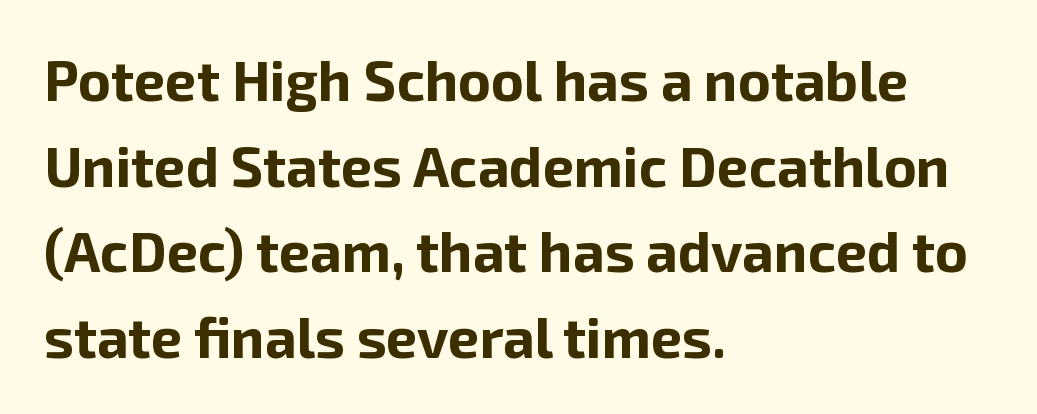
Q: Is the text bold? A: Yes.
Q: Is the text italic (slanted)? A: No, it is upright.
Q: Is the typeface a serif or a sans-serif typeface? A: Sans-serif.
Q: Is the text underlined? A: No.
Q: How is the paragraph aligned? A: Left-aligned.
Q: Is the spacing between letters normal or unusually wide? A: Normal.
Q: Is the spacing between lines tight, normal or loose? A: Normal.
Q: Width (condensed, normal, or wide)? A: Normal.
Q: Stroke contrast? A: Low.
Q: x-height? A: Medium.
Q: Monospaced? A: No.
